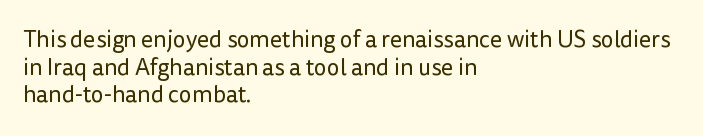
Unlike italic type, these characters show no tilt at all. The string is rendered with underlining switched off. The lines are quadded left. Tracking here is standard; glyphs follow each other at the usual distance. The letters look calm and open, with moderate or lighter stems.
